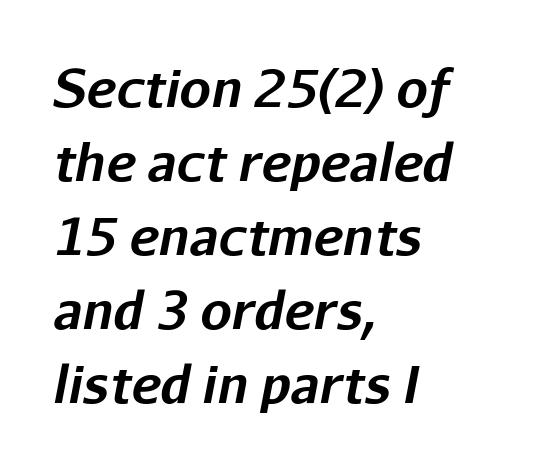
The image shows 50 px bold type, italic (leaning right); set left-aligned, normal line spacing (1.48x), normal letter spacing, not underlined; low stroke contrast and a medium x-height.
